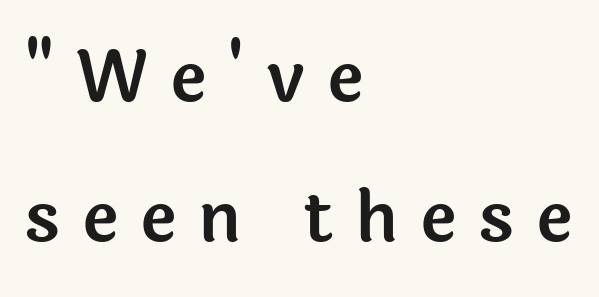
{"serif": "no", "italic": "no", "width": "normal", "x_height": "medium", "monospaced": "no", "underline": "no", "align": "left", "line_spacing": "loose", "line_spacing_ratio": 2.0, "letter_spacing": "wide", "letter_spacing_em": 0.31, "glyph_px": 70}
